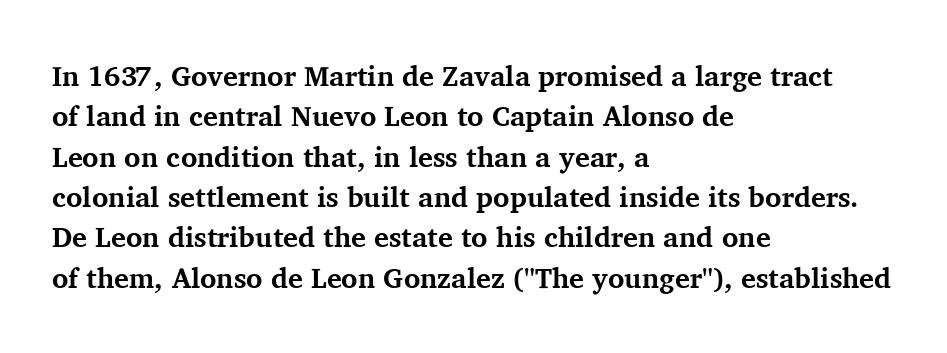
{"serif": "yes", "italic": "no", "bold": "yes", "weight": "bold", "width": "normal", "stroke_contrast": "medium", "x_height": "medium", "monospaced": "no", "underline": "no", "align": "left", "line_spacing": "normal", "line_spacing_ratio": 1.44, "letter_spacing": "normal", "letter_spacing_em": 0.0, "glyph_px": 28}
